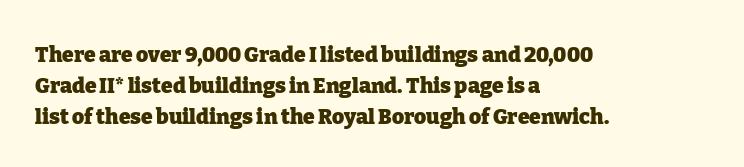
{"italic": "no", "bold": "yes", "underline": "no", "align": "left", "line_spacing": "normal", "line_spacing_ratio": 1.47, "letter_spacing": "normal", "letter_spacing_em": 0.0, "glyph_px": 21}
